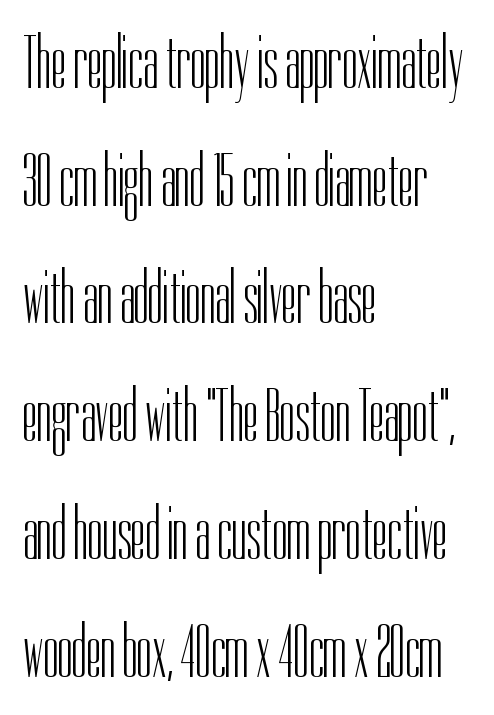
The image shows 75 px light, condensed sans-serif type, upright; set left-aligned, normal line spacing (1.57x), normal letter spacing, not underlined; low stroke contrast and a medium x-height.
